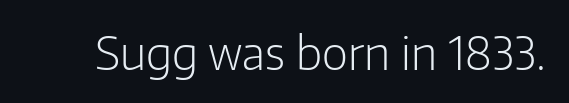
The text was rendered using a sans face with plain stroke endings. Tracking value appears to be zero — textbook default spacing. The cut favours lightness, reaching ordinary text weight at its darkest. This is the regular roman posture of the typeface. Spacing verdict: proportional, widths tailored to each character.
